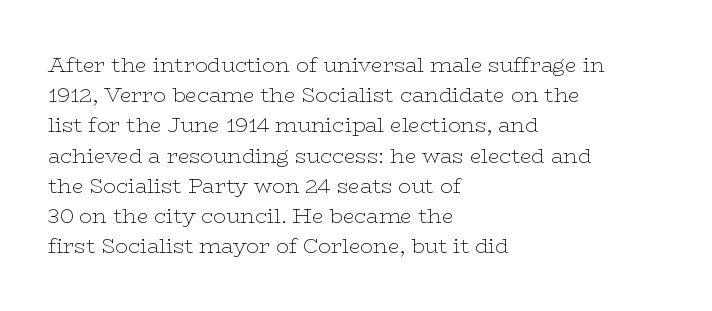
{"italic": "no", "bold": "no", "underline": "no", "align": "left", "line_spacing": "normal", "line_spacing_ratio": 1.44, "letter_spacing": "normal", "letter_spacing_em": 0.0, "glyph_px": 21}
